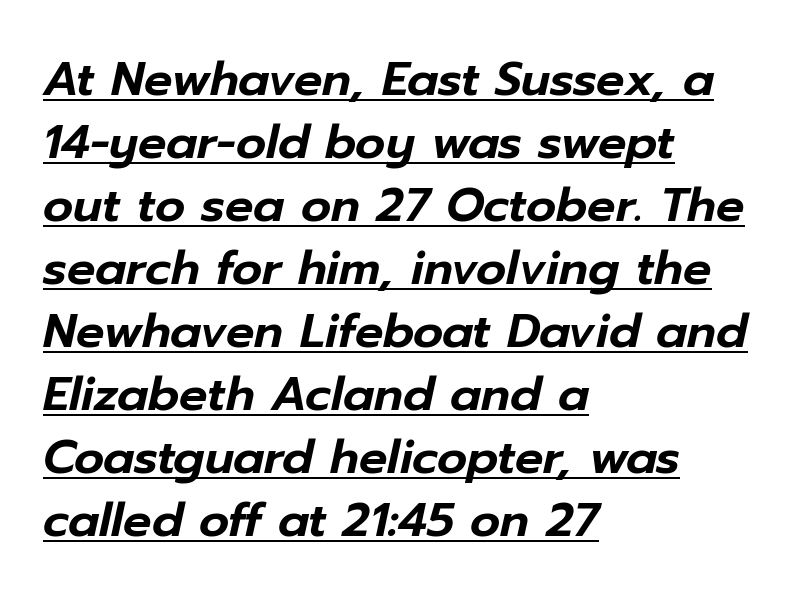
The text carries the slant typical of an italic or oblique font. The space between consecutive lines is moderate. Is this a fixed-width face? No — the glyphs have proportional, varying widths. Observe the ordinary spacing: letters are neighbours, not strangers. Decoration check: the copy is underlined.
